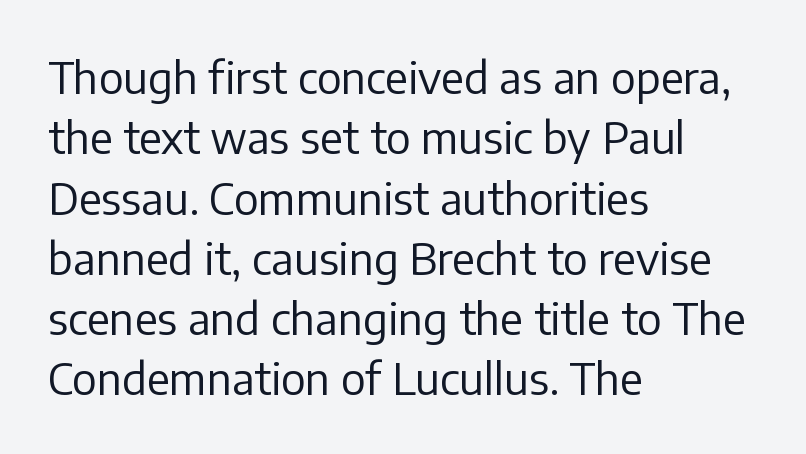
{"serif": "no", "italic": "no", "bold": "no", "weight": "regular", "width": "normal", "stroke_contrast": "low", "x_height": "medium", "monospaced": "no", "underline": "no", "align": "left", "line_spacing": "normal", "line_spacing_ratio": 1.37, "letter_spacing": "normal", "letter_spacing_em": 0.0, "glyph_px": 44}
